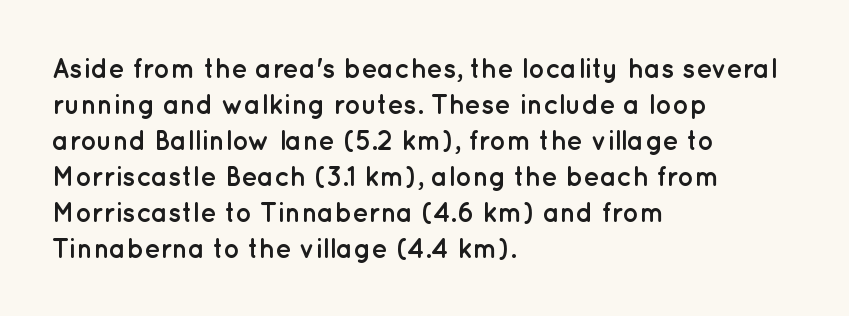
Is there much room between lines? A standard amount, neither cramped nor airy. This rendering features lettering with no underline. The typography opts for an upright posture over an oblique one. Standard letterfit; no display-style spreading of the glyphs. Line starts are locked; line ends wander. Heavy-handed strokes throughout: this text is bold.
